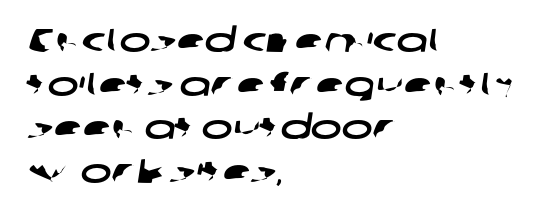
Q: Is the typeface a serif or a sans-serif typeface? A: Sans-serif.
Q: Is the text underlined? A: No.
Q: How is the paragraph aligned? A: Left-aligned.
Q: Is the spacing between letters normal or unusually wide? A: Normal.
Q: Is the spacing between lines tight, normal or loose? A: Normal.
Q: Width (condensed, normal, or wide)? A: Wide.
Q: Stroke contrast? A: Low.
Q: x-height? A: Medium.
Q: Monospaced? A: No.
